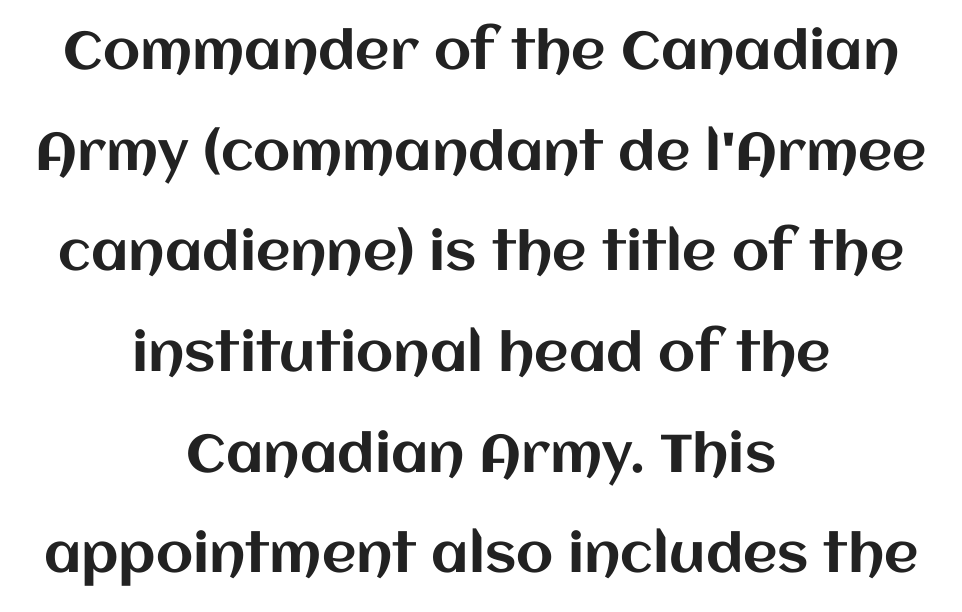
{"italic": "no", "width": "normal", "stroke_contrast": "medium", "x_height": "large", "monospaced": "no", "underline": "no", "align": "center", "line_spacing": "loose", "line_spacing_ratio": 1.9, "letter_spacing": "normal", "letter_spacing_em": 0.0, "glyph_px": 53}
